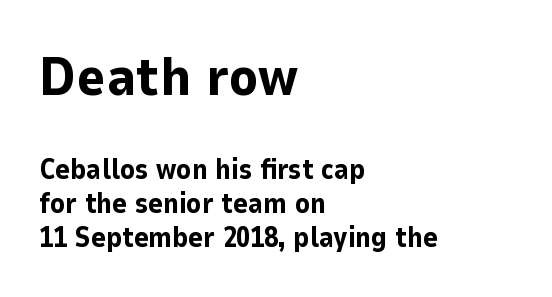
Reading top to bottom, the characters get smaller at the block break. The lines are quadded left. Do the characters align in a grid? No, the font is proportional. The letters stand straight up with perfectly vertical stems. The face used here is rendered with its standard letterfit.
